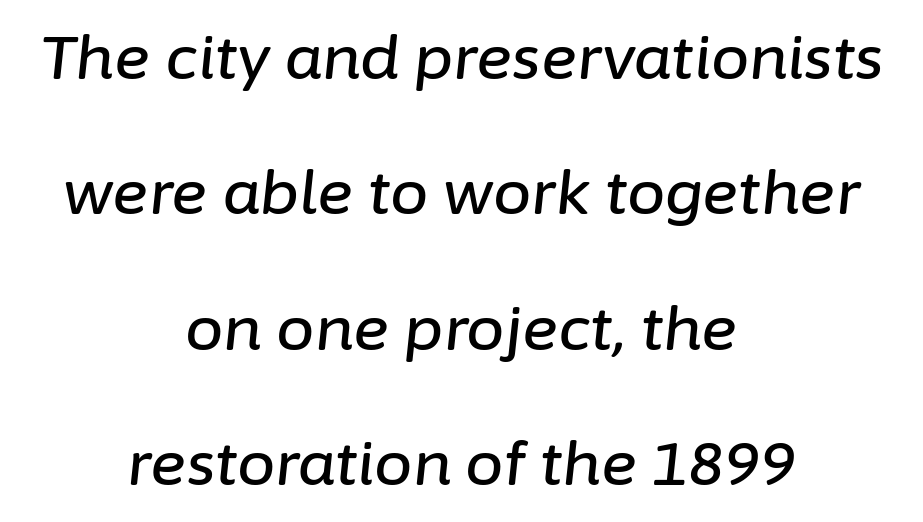
Q: Is the text italic (slanted)? A: Yes, it leans right by about 6 degrees.
Q: Is the text underlined? A: No.
Q: How is the paragraph aligned? A: Centered.
Q: Is the spacing between letters normal or unusually wide? A: Normal.
Q: Is the spacing between lines tight, normal or loose? A: Loose.
Q: Width (condensed, normal, or wide)? A: Normal.
Q: Stroke contrast? A: Low.
Q: x-height? A: Medium.
Q: Monospaced? A: No.
